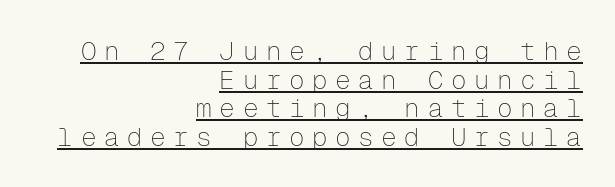
Caption: expanded tracking, letters set apart. Somebody hit Ctrl+U on this one — the words are underlined. The letterforms sit at book weight or below. Compared with a flush-left layout, this one pins lines to the opposite, right side. Rows of type sit shoulder to shoulder in the vertical direction.
